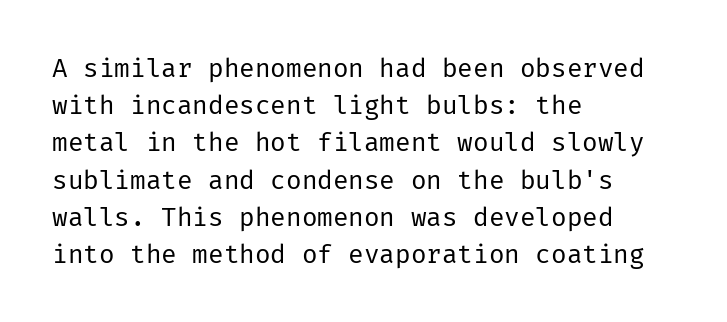
Q: Is the text bold? A: No.
Q: Is the text italic (slanted)? A: No, it is upright.
Q: Is the text underlined? A: No.
Q: How is the paragraph aligned? A: Left-aligned.
Q: Is the spacing between letters normal or unusually wide? A: Normal.
Q: Is the spacing between lines tight, normal or loose? A: Normal.
